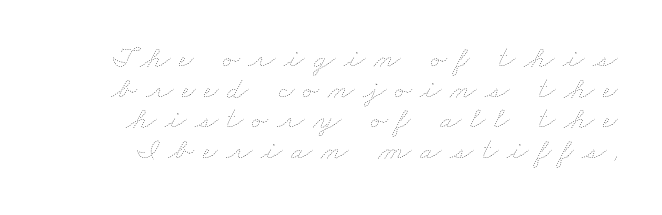
{"bold": "no", "weight": "thin", "width": "wide", "stroke_contrast": "low", "x_height": "small", "monospaced": "no", "underline": "no", "line_spacing": "tight", "line_spacing_ratio": 0.99, "letter_spacing": "wide", "letter_spacing_em": 0.28, "glyph_px": 31}
